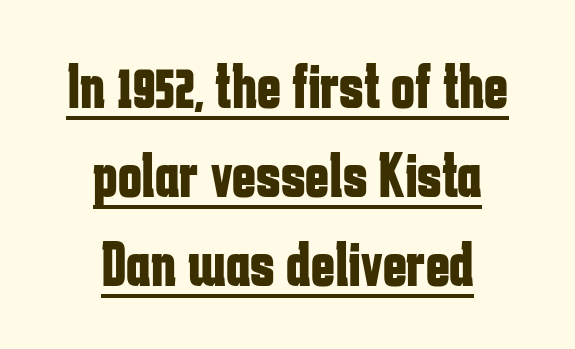
{"serif": "no", "italic": "no", "bold": "yes", "weight": "bold", "width": "condensed", "stroke_contrast": "low", "x_height": "medium", "monospaced": "no", "underline": "yes", "align": "center", "line_spacing": "normal", "line_spacing_ratio": 1.39, "letter_spacing": "normal", "letter_spacing_em": 0.0, "glyph_px": 64}
